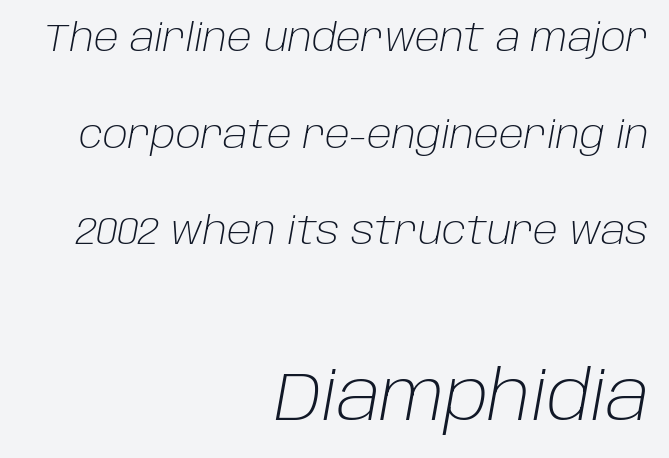
Q: Is the text bold? A: No.
Q: Is the text italic (slanted)? A: Yes, it leans right by about 10 degrees.
Q: Is the text underlined? A: No.
Q: How is the paragraph aligned? A: Right-aligned.
Q: Is the spacing between letters normal or unusually wide? A: Normal.
Q: Is the spacing between lines tight, normal or loose? A: Loose.
Q: Which block of text is set in a larger size, the first (top) or the second (bottom)? A: The second (bottom) one.
Q: Width (condensed, normal, or wide)? A: Normal.
Q: Stroke contrast? A: Low.
Q: x-height? A: Large.
Q: Monospaced? A: No.
